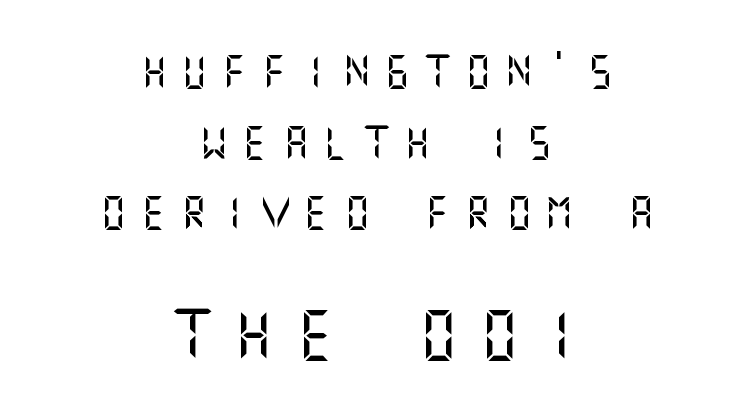
{"serif": "no", "italic": "no", "width": "normal", "stroke_contrast": "medium", "x_height": "large", "underline": "no", "align": "center", "line_spacing": "loose", "line_spacing_ratio": 2.14, "letter_spacing": "wide", "letter_spacing_em": 0.43, "larger_block": "second", "size_ratio": 1.52, "glyph_px": 50}
